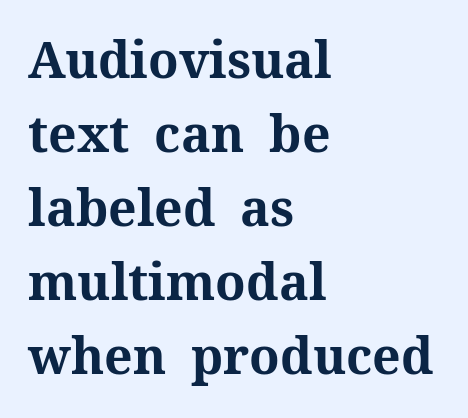
The image shows 50 px bold serif type, upright; set left-aligned, normal line spacing (1.48x), normal letter spacing, not underlined; medium stroke contrast and a medium x-height.
